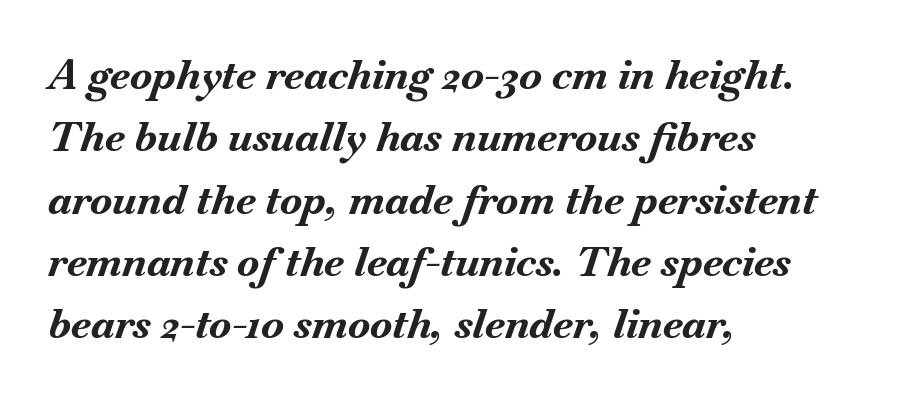
Q: Is the text bold? A: Yes.
Q: Is the text italic (slanted)? A: Yes, it leans right by about 18 degrees.
Q: Is the text underlined? A: No.
Q: How is the paragraph aligned? A: Left-aligned.
Q: Is the spacing between letters normal or unusually wide? A: Normal.
Q: Is the spacing between lines tight, normal or loose? A: Normal.
Q: Width (condensed, normal, or wide)? A: Normal.
Q: Stroke contrast? A: Medium.
Q: x-height? A: Small.
Q: Monospaced? A: No.
